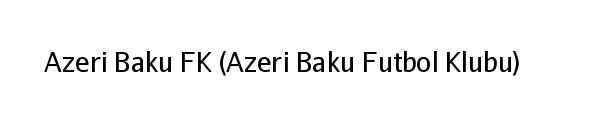
Has an underline been added? It has not. The type is set solid horizontally, with unmodified tracking. The characters are drawn with everyday or finer stroke widths. Every character sits straight up, as roman type does.
